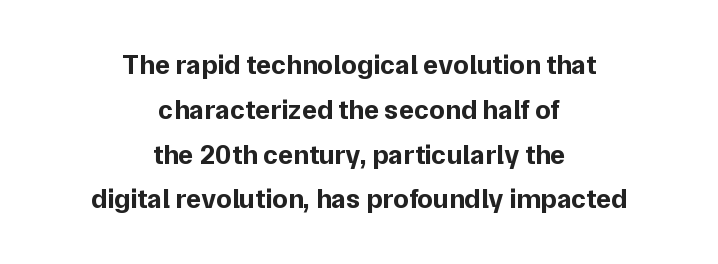
The image shows 28 px bold sans-serif type, upright; set centered, normal line spacing (1.6x), normal letter spacing, not underlined; low stroke contrast and a medium x-height.
